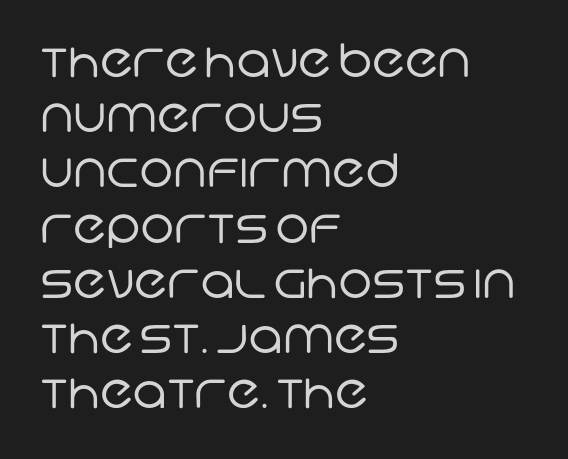
Q: Is the text bold? A: No.
Q: Is the typeface a serif or a sans-serif typeface? A: Sans-serif.
Q: Is the text underlined? A: No.
Q: How is the paragraph aligned? A: Left-aligned.
Q: Is the spacing between letters normal or unusually wide? A: Normal.
Q: Width (condensed, normal, or wide)? A: Normal.
Q: Stroke contrast? A: Low.
Q: x-height? A: Large.
Q: Monospaced? A: No.
